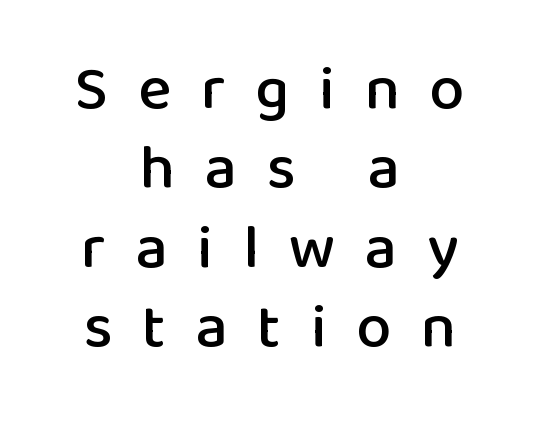
The designer left line spacing at the default. Check the space under the baseline: it is left empty. This is the regular roman posture of the typeface. Between one letter and the next there's a generous, obvious gap. Teacher's note: observe the equal gaps on both sides — that is centered alignment. Is this a fixed-width face? No — the glyphs have proportional, varying widths.
